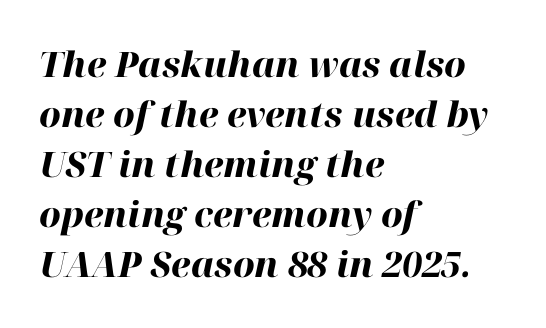
Q: Is the text bold? A: Yes.
Q: Is the text italic (slanted)? A: Yes, it leans right by about 12 degrees.
Q: Is the text underlined? A: No.
Q: How is the paragraph aligned? A: Left-aligned.
Q: Is the spacing between letters normal or unusually wide? A: Normal.
Q: Is the spacing between lines tight, normal or loose? A: Normal.
Q: Width (condensed, normal, or wide)? A: Normal.
Q: Stroke contrast? A: High.
Q: x-height? A: Medium.
Q: Monospaced? A: No.
